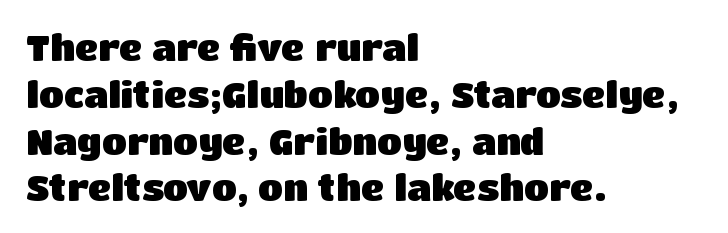
Has an underline been added? It has not. Each letter keeps its own natural width here, so spacing adapts to shape. Are there feet on the stems? There aren't — it's a sans. Rendered with straight, roman letterforms. What's the leading like? Ordinary, nothing unusual.
